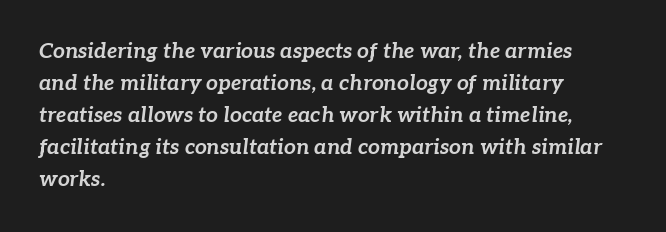
Q: Is the text bold? A: Yes.
Q: Is the text italic (slanted)? A: Yes, it leans right by about 7 degrees.
Q: Is the text underlined? A: No.
Q: How is the paragraph aligned? A: Left-aligned.
Q: Is the spacing between letters normal or unusually wide? A: Normal.
Q: Is the spacing between lines tight, normal or loose? A: Normal.
